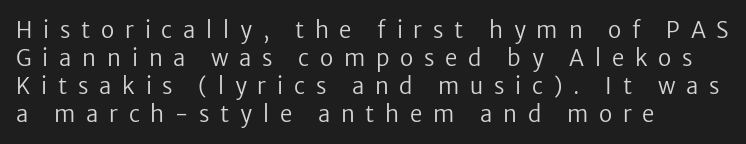
Q: Is the text bold? A: No.
Q: Is the text italic (slanted)? A: No, it is upright.
Q: Is the text underlined? A: No.
Q: How is the paragraph aligned? A: Left-aligned.
Q: Is the spacing between letters normal or unusually wide? A: Unusually wide.
Q: Is the spacing between lines tight, normal or loose? A: Normal.
